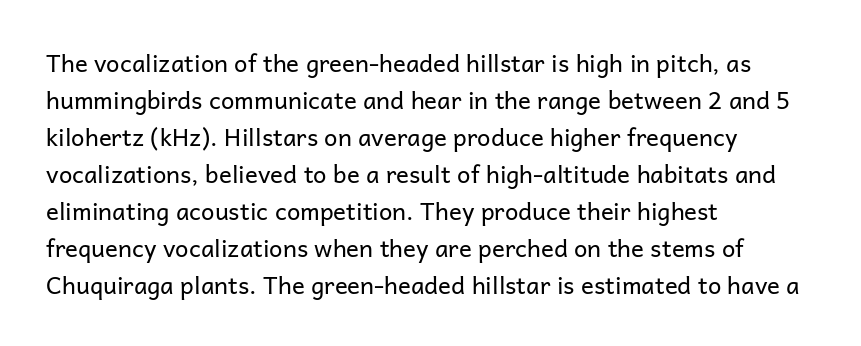
Vertical strokes here are truly vertical. Every row of glyphs begins at an identical x-position on the left. Between one letter and the next there's only the usual sliver of space. Only glyphs here, with clear space below each row.
